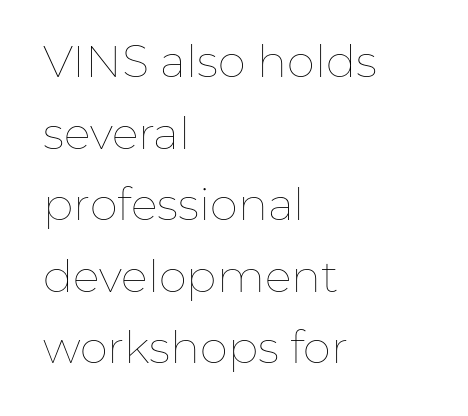
{"italic": "no", "bold": "no", "weight": "thin", "width": "normal", "stroke_contrast": "low", "x_height": "medium", "monospaced": "no", "underline": "no", "align": "left", "line_spacing": "normal", "line_spacing_ratio": 1.59, "letter_spacing": "normal", "letter_spacing_em": 0.0, "glyph_px": 45}
